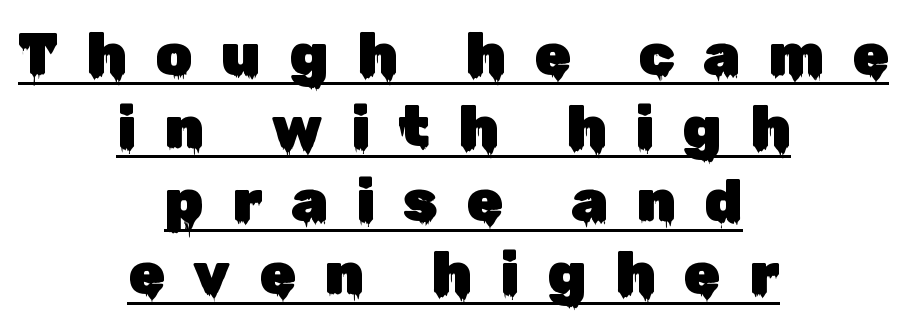
The image shows 59 px sans-serif type, upright; set centered, line spacing 1.24x, unusually wide letter spacing (+0.48 em), underlined; low stroke contrast and a medium x-height.
